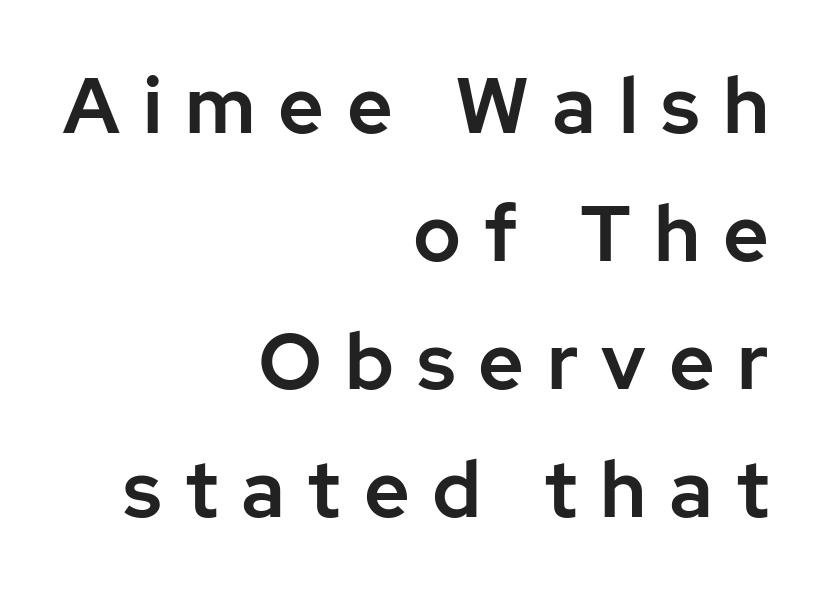
Q: Is the text italic (slanted)? A: No, it is upright.
Q: Is the typeface a serif or a sans-serif typeface? A: Sans-serif.
Q: Is the text underlined? A: No.
Q: How is the paragraph aligned? A: Right-aligned.
Q: Is the spacing between letters normal or unusually wide? A: Unusually wide.
Q: Is the spacing between lines tight, normal or loose? A: Normal.
Q: Width (condensed, normal, or wide)? A: Normal.
Q: Stroke contrast? A: Low.
Q: x-height? A: Medium.
Q: Monospaced? A: No.
